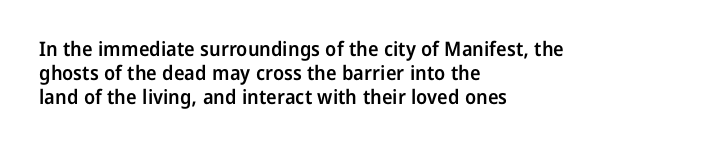
Decoration check: the copy has no underline. A typesetter would mark this as roman, not italic. The letters sit at their default tracking, neither squeezed nor spread. Each line starts at the same left margin while the right side varies. Each glyph is drawn with semibold strokes, heavier than normal yet not fully bold.
